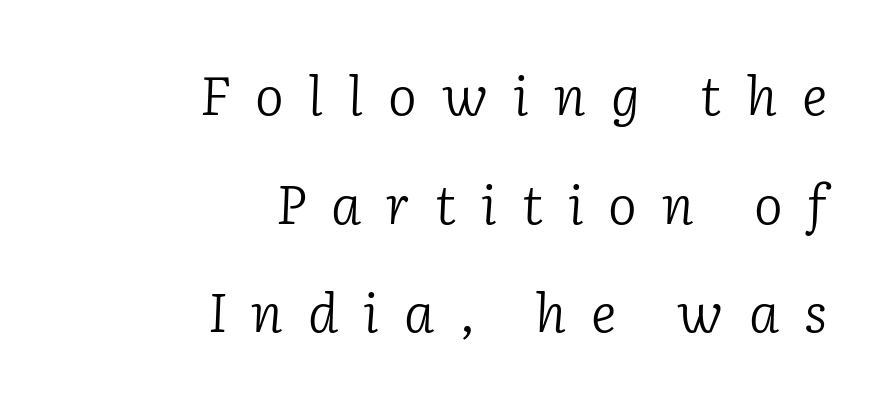
Q: Is the text bold? A: No.
Q: Is the text italic (slanted)? A: Yes, it leans right by about 2 degrees.
Q: Is the typeface a serif or a sans-serif typeface? A: Serif.
Q: Is the text underlined? A: No.
Q: How is the paragraph aligned? A: Right-aligned.
Q: Is the spacing between letters normal or unusually wide? A: Unusually wide.
Q: Is the spacing between lines tight, normal or loose? A: Loose.
Q: Width (condensed, normal, or wide)? A: Normal.
Q: Stroke contrast? A: Low.
Q: x-height? A: Medium.
Q: Monospaced? A: No.
